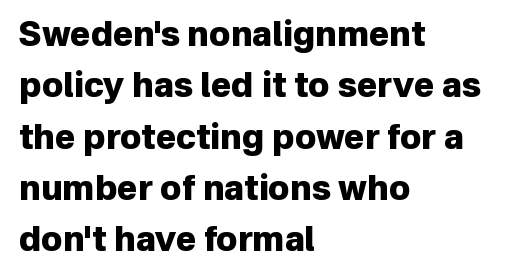
{"serif": "no", "italic": "no", "bold": "yes", "weight": "heavy", "width": "normal", "stroke_contrast": "low", "x_height": "medium", "monospaced": "no", "underline": "no", "align": "left", "line_spacing": "normal", "line_spacing_ratio": 1.51, "letter_spacing": "normal", "letter_spacing_em": 0.0, "glyph_px": 34}
